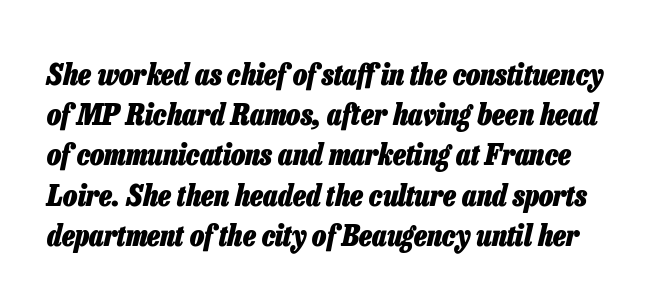
The image shows 30 px heavy, condensed type, italic (leaning right); set normal line spacing (1.34x), normal letter spacing, not underlined; low stroke contrast and a medium x-height.
